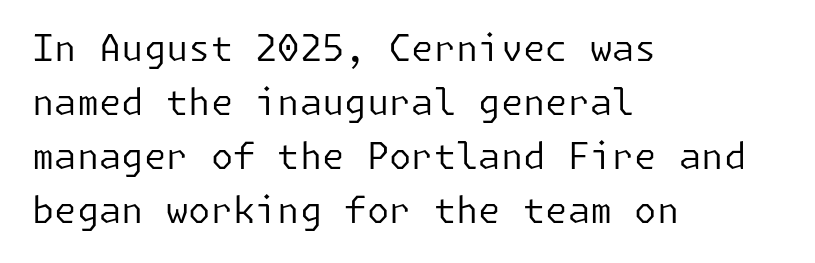
The image shows 36 px regular-weight sans-serif type, upright; set left-aligned, normal line spacing (1.5x), normal letter spacing, not underlined; low stroke contrast and a medium x-height.
